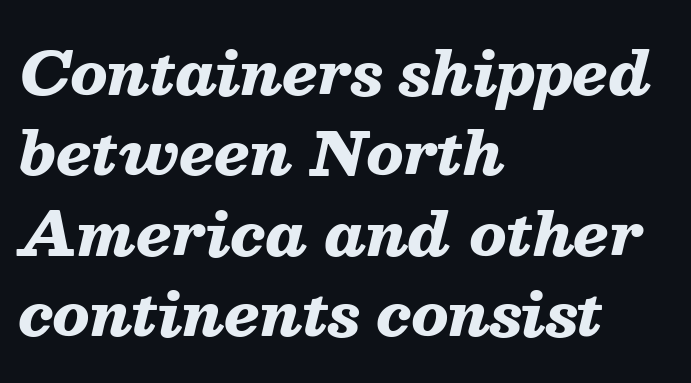
Q: Is the text bold? A: Yes.
Q: Is the text italic (slanted)? A: Yes, it leans right by about 13 degrees.
Q: Is the text underlined? A: No.
Q: How is the paragraph aligned? A: Left-aligned.
Q: Is the spacing between letters normal or unusually wide? A: Normal.
Q: Is the spacing between lines tight, normal or loose? A: Normal.
Q: Width (condensed, normal, or wide)? A: Normal.
Q: Stroke contrast? A: Medium.
Q: x-height? A: Medium.
Q: Monospaced? A: No.
